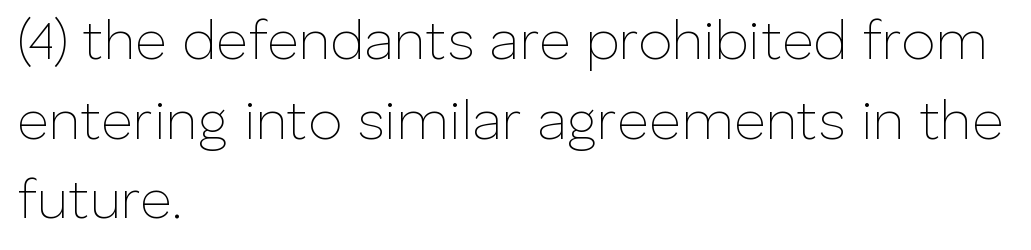
{"serif": "no", "italic": "no", "bold": "no", "weight": "thin", "width": "normal", "stroke_contrast": "low", "x_height": "medium", "monospaced": "no", "underline": "no", "align": "left", "line_spacing": "normal", "line_spacing_ratio": 1.45, "letter_spacing": "normal", "letter_spacing_em": 0.0, "glyph_px": 55}
